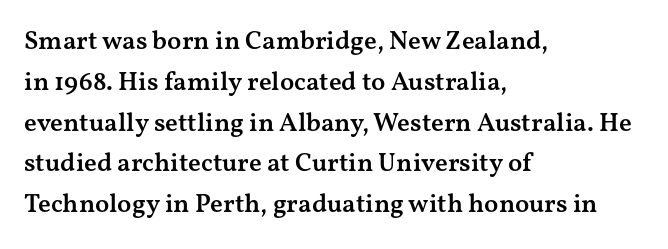
The image shows 26 px text type, upright; set left-aligned, normal line spacing (1.57x), normal letter spacing, not underlined.
